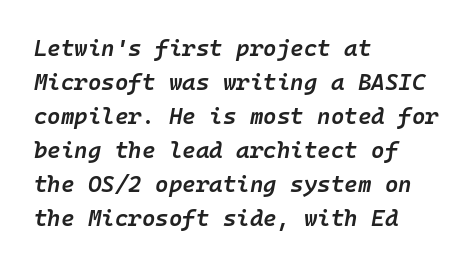
The image shows 23 px text type, italic (leaning right); set left-aligned, normal line spacing (1.48x), normal letter spacing, not underlined.
